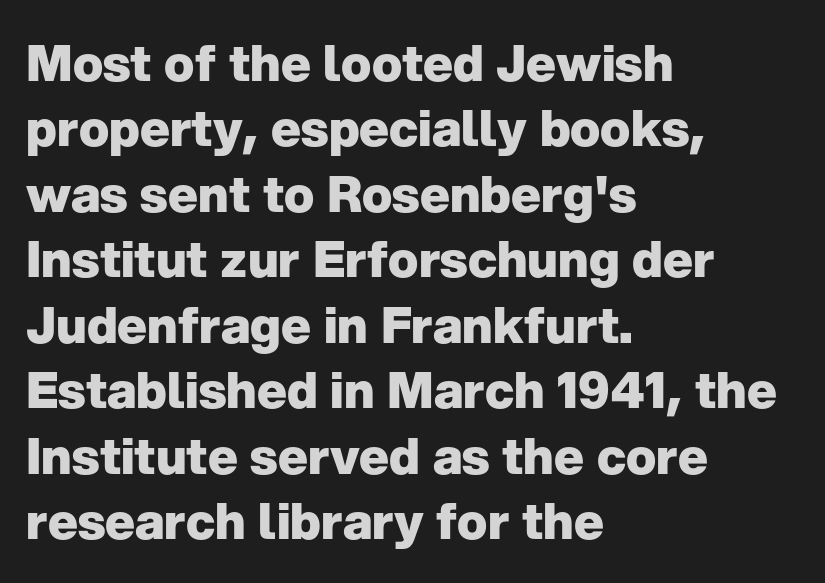
Tall strokes in this sample are plumb rather than angled. A typesetter would label this face a sans. Underline: absent. In terms of letterspacing, this is plain default setting.
